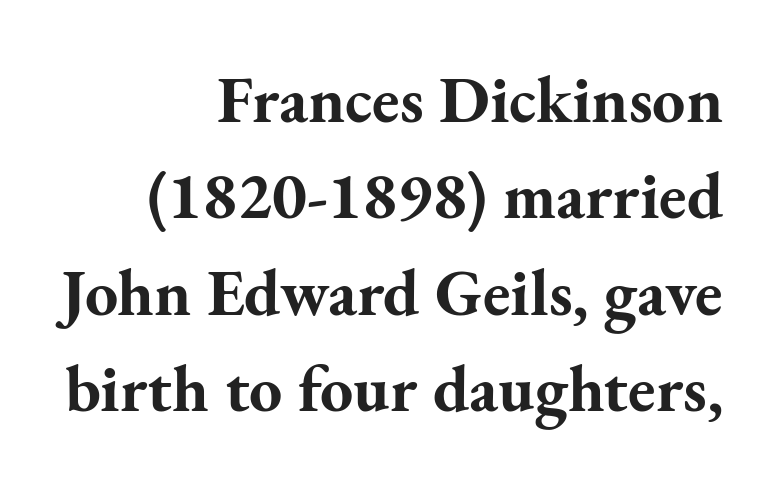
{"serif": "yes", "italic": "no", "bold": "yes", "weight": "bold", "width": "normal", "stroke_contrast": "medium", "x_height": "small", "monospaced": "no", "underline": "no", "align": "right", "line_spacing": "normal", "line_spacing_ratio": 1.46, "letter_spacing": "normal", "letter_spacing_em": 0.0, "glyph_px": 66}
